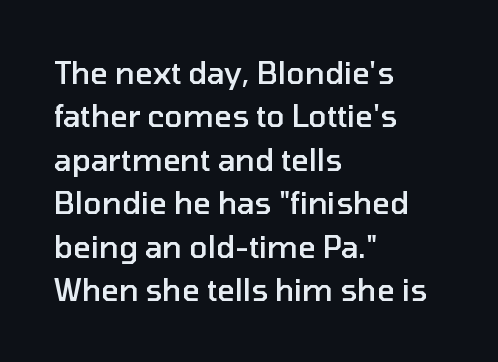
{"serif": "no", "italic": "no", "bold": "semi", "weight": "semibold", "width": "normal", "stroke_contrast": "low", "x_height": "medium", "monospaced": "no", "underline": "no", "align": "left", "line_spacing": "normal", "line_spacing_ratio": 1.45, "letter_spacing": "normal", "letter_spacing_em": 0.0, "glyph_px": 30}
